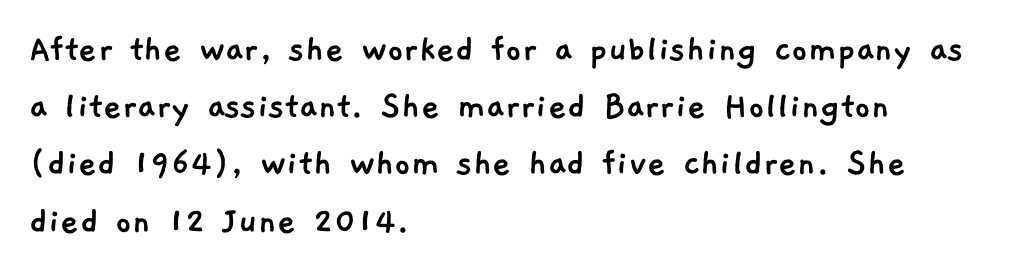
The image shows 40 px sans-serif type; set left-aligned, normal line spacing (1.43x), normal letter spacing, not underlined; low stroke contrast and a medium x-height.
